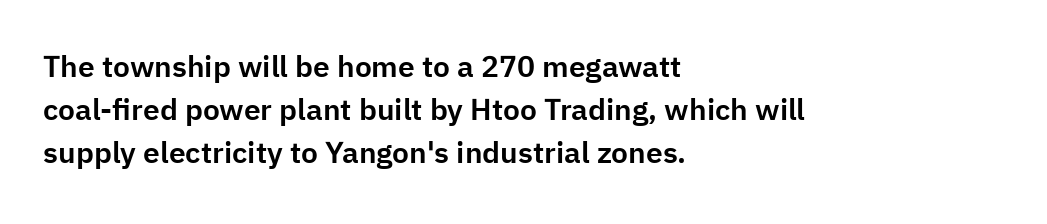
The image shows 30 px sans-serif type, upright; set left-aligned, normal line spacing (1.44x), normal letter spacing, not underlined; low stroke contrast and a medium x-height.
